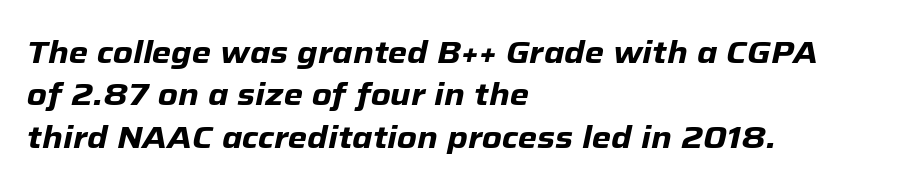
Q: Is the text bold? A: Yes.
Q: Is the text italic (slanted)? A: Yes, it leans right by about 12 degrees.
Q: Is the text underlined? A: No.
Q: How is the paragraph aligned? A: Left-aligned.
Q: Is the spacing between letters normal or unusually wide? A: Normal.
Q: Is the spacing between lines tight, normal or loose? A: Normal.
Q: Width (condensed, normal, or wide)? A: Normal.
Q: Stroke contrast? A: Low.
Q: x-height? A: Medium.
Q: Monospaced? A: No.
